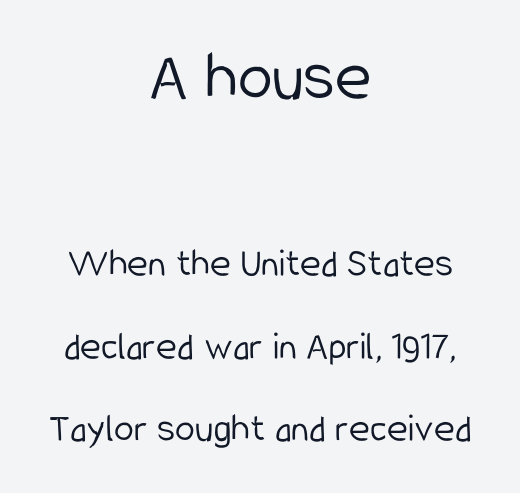
{"serif": "no", "italic": "no", "bold": "no", "weight": "light", "width": "condensed", "stroke_contrast": "low", "x_height": "medium", "monospaced": "no", "underline": "no", "align": "center", "line_spacing": "loose", "line_spacing_ratio": 2.07, "letter_spacing": "normal", "letter_spacing_em": 0.0, "larger_block": "first", "size_ratio": 1.75, "glyph_px": 70}
